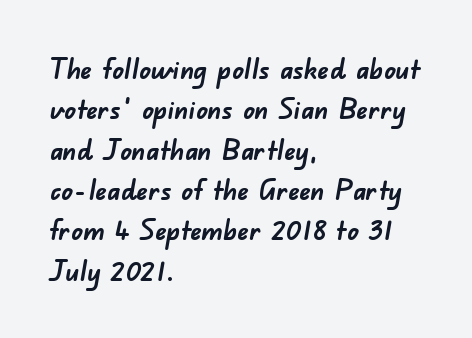
The image shows 28 px semibold sans-serif type; set left-aligned, normal line spacing (1.44x), normal letter spacing, not underlined; low stroke contrast and a small x-height.
